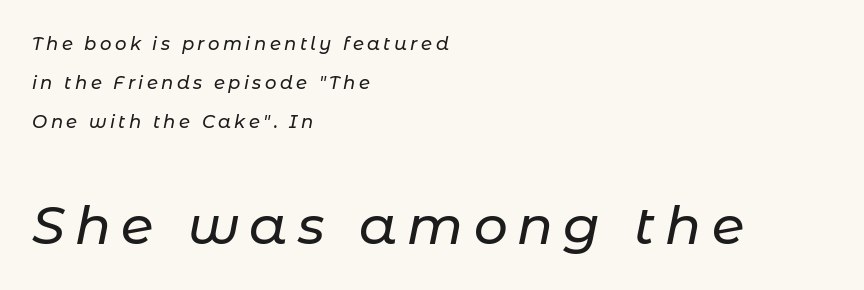
Q: Is the text italic (slanted)? A: Yes, it leans right by about 11 degrees.
Q: Is the text underlined? A: No.
Q: How is the paragraph aligned? A: Left-aligned.
Q: Is the spacing between lines tight, normal or loose? A: Loose.
Q: Which block of text is set in a larger size, the first (top) or the second (bottom)? A: The second (bottom) one.
Q: Width (condensed, normal, or wide)? A: Normal.
Q: Stroke contrast? A: Low.
Q: x-height? A: Medium.
Q: Monospaced? A: No.
